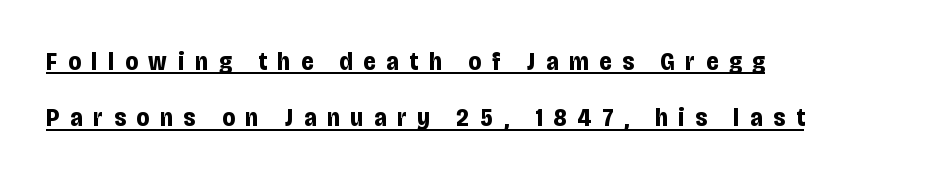
Q: Is the text bold? A: Yes.
Q: Is the text italic (slanted)? A: No, it is upright.
Q: Is the text underlined? A: Yes.
Q: How is the paragraph aligned? A: Left-aligned.
Q: Is the spacing between letters normal or unusually wide? A: Unusually wide.
Q: Is the spacing between lines tight, normal or loose? A: Loose.
